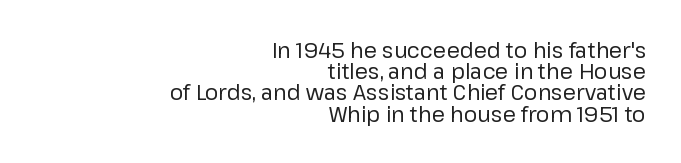
The paragraph has a hard right edge and a soft left edge. These lines keep a tight, regular rhythm from letter to letter. Weight class: somewhere from thin through regular. The specimen reads as upright at a glance. Cramped leading.
